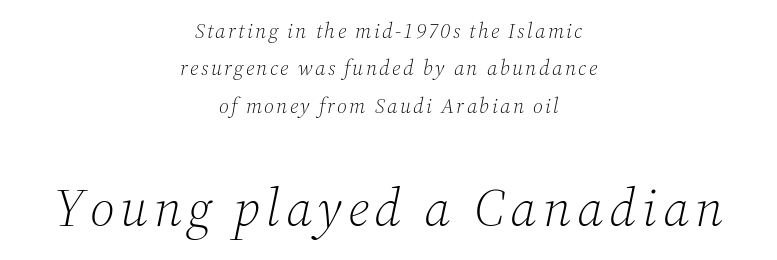
Q: Is the text bold? A: No.
Q: Is the text italic (slanted)? A: Yes, it leans right by about 12 degrees.
Q: Is the typeface a serif or a sans-serif typeface? A: Serif.
Q: Is the text underlined? A: No.
Q: How is the paragraph aligned? A: Centered.
Q: Which block of text is set in a larger size, the first (top) or the second (bottom)? A: The second (bottom) one.
Q: Width (condensed, normal, or wide)? A: Normal.
Q: Stroke contrast? A: Medium.
Q: x-height? A: Medium.
Q: Monospaced? A: No.
